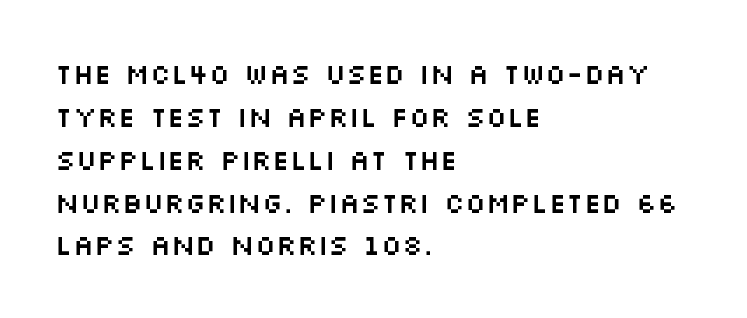
Spacing verdict: proportional, widths tailored to each character. The rendering shows plain stroke endings on the letterforms — a sans-serif design. The rendering anchors every line to the left-hand side. How would I describe the line gaps? Plain and ordinary.
